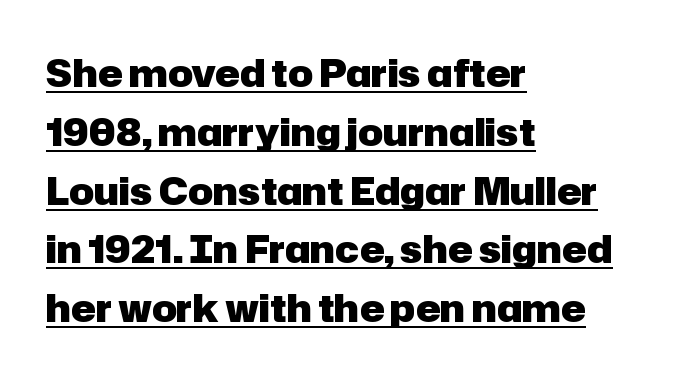
The image shows 37 px heavy sans-serif type, upright; set left-aligned, normal line spacing (1.59x), normal letter spacing, underlined; low stroke contrast and a medium x-height.
